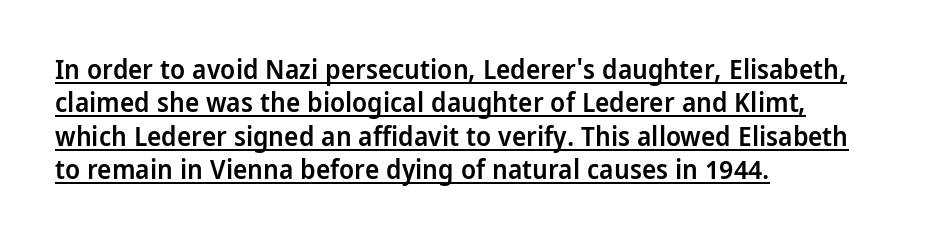
Q: Is the text bold? A: Semi-bold.
Q: Is the text italic (slanted)? A: No, it is upright.
Q: Is the text underlined? A: Yes.
Q: How is the paragraph aligned? A: Left-aligned.
Q: Is the spacing between letters normal or unusually wide? A: Normal.
